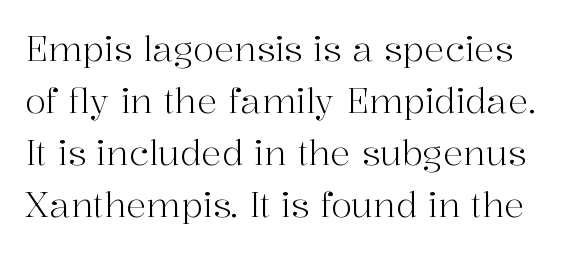
{"serif": "yes", "italic": "no", "bold": "no", "weight": "light", "width": "normal", "stroke_contrast": "high", "x_height": "medium", "monospaced": "no", "underline": "no", "line_spacing": "normal", "line_spacing_ratio": 1.53, "letter_spacing": "normal", "letter_spacing_em": 0.0, "glyph_px": 34}
